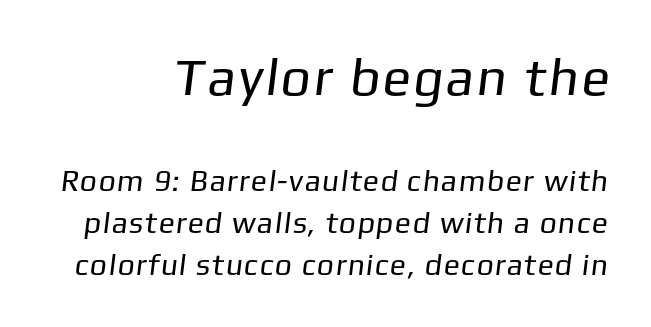
The image shows 53 px regular-weight sans-serif type; set normal line spacing (1.4x), not underlined; the first (top) block is 1.77x larger; low stroke contrast and a medium x-height.
